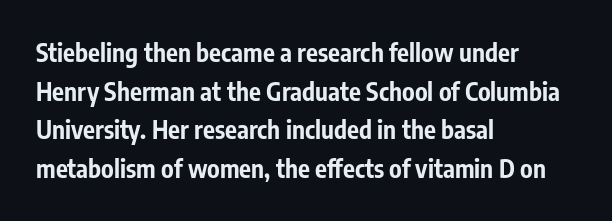
{"italic": "no", "bold": "yes", "underline": "no", "align": "left", "line_spacing": "normal", "line_spacing_ratio": 1.55, "letter_spacing": "normal", "letter_spacing_em": 0.0, "glyph_px": 25}
